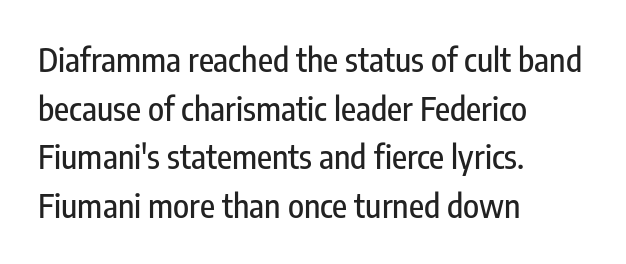
Q: Is the text italic (slanted)? A: No, it is upright.
Q: Is the typeface a serif or a sans-serif typeface? A: Sans-serif.
Q: Is the text underlined? A: No.
Q: How is the paragraph aligned? A: Left-aligned.
Q: Is the spacing between letters normal or unusually wide? A: Normal.
Q: Is the spacing between lines tight, normal or loose? A: Normal.
Q: Width (condensed, normal, or wide)? A: Condensed.
Q: Stroke contrast? A: Low.
Q: x-height? A: Medium.
Q: Monospaced? A: No.
